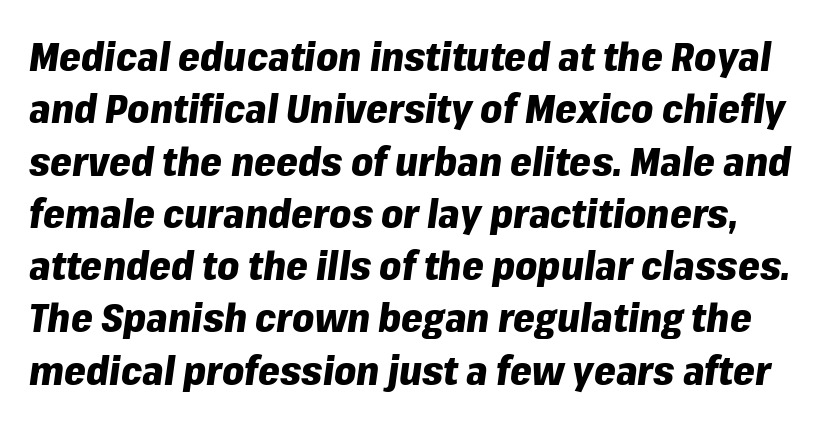
The image shows 39 px heavy type, italic (leaning right); set normal line spacing (1.34x), normal letter spacing, not underlined; low stroke contrast and a medium x-height.
